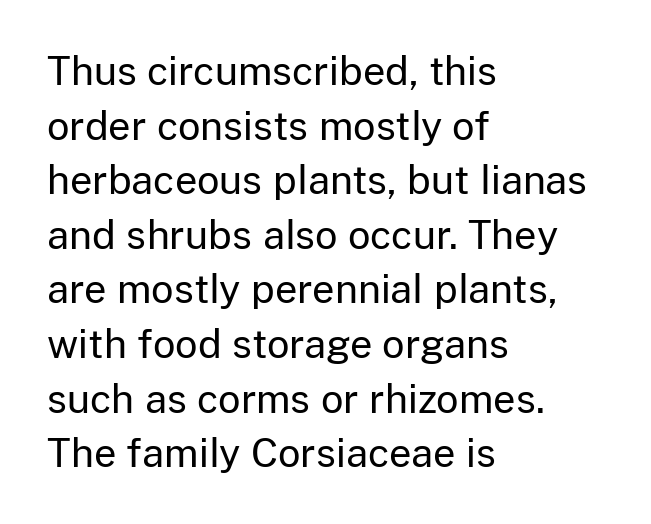
Character widths vary here, with narrow letters taking less room than wide ones. Counters stay open thanks to moderate or lighter strokes. Characters remain perfectly vertical along every line. The lines are quadded left.
